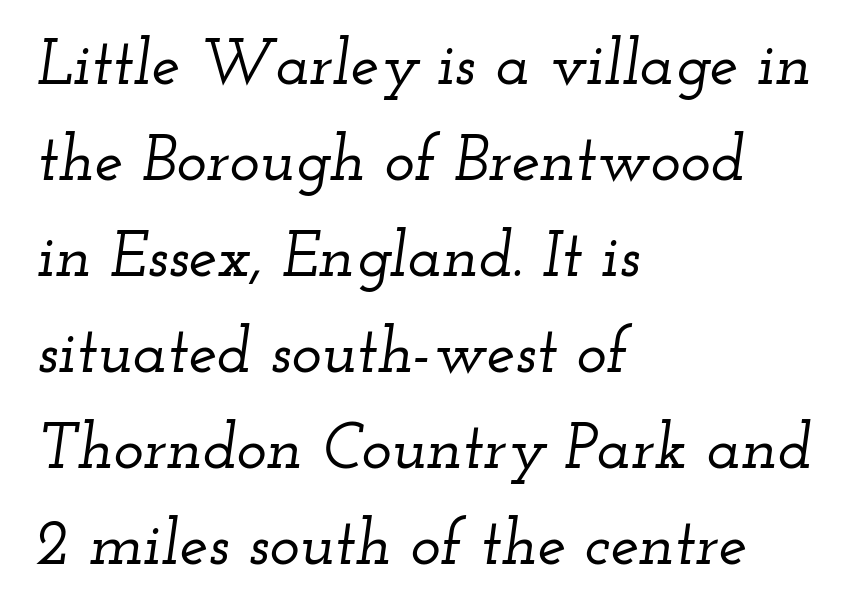
Is this a sans? No — the strokes have serifs. Any mark beneath the type? The region is blank. Looks like regular typesetting: each glyph gets only the width it needs. The letterforms sit shoulder to shoulder at normal distance. The paragraph has a hard left edge and a soft right edge.
